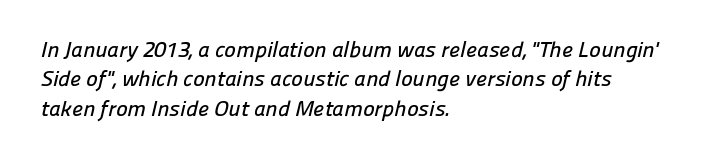
{"underline": "no", "align": "left", "line_spacing": "normal", "line_spacing_ratio": 1.34, "letter_spacing": "normal", "letter_spacing_em": 0.0, "glyph_px": 22}
